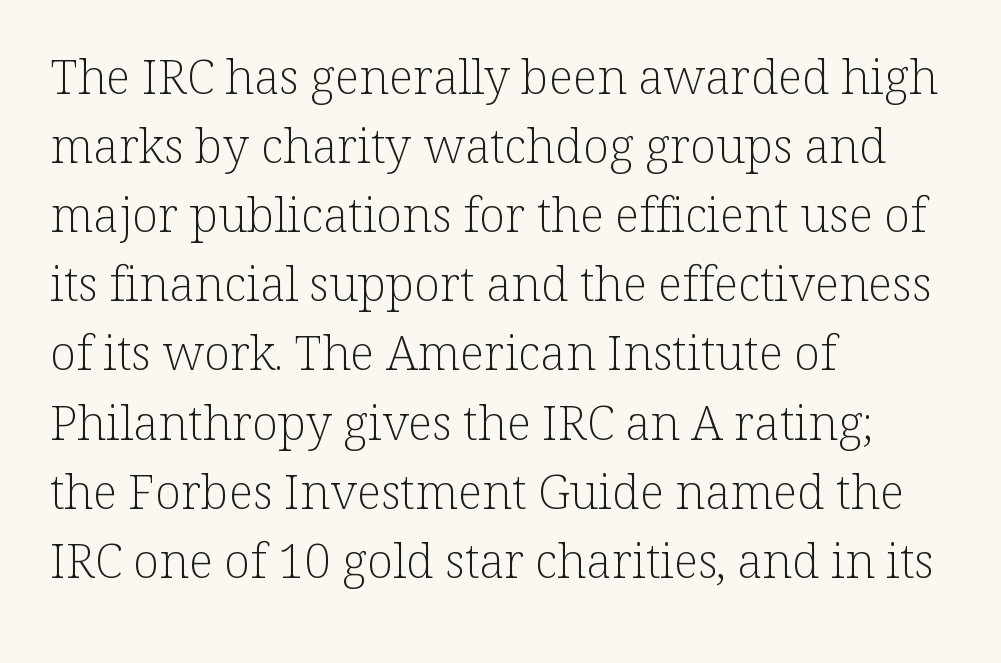
{"serif": "yes", "italic": "no", "bold": "no", "weight": "light", "width": "normal", "stroke_contrast": "low", "x_height": "medium", "monospaced": "no", "underline": "no", "align": "left", "line_spacing": "normal", "line_spacing_ratio": 1.44, "letter_spacing": "normal", "letter_spacing_em": 0.0, "glyph_px": 48}
